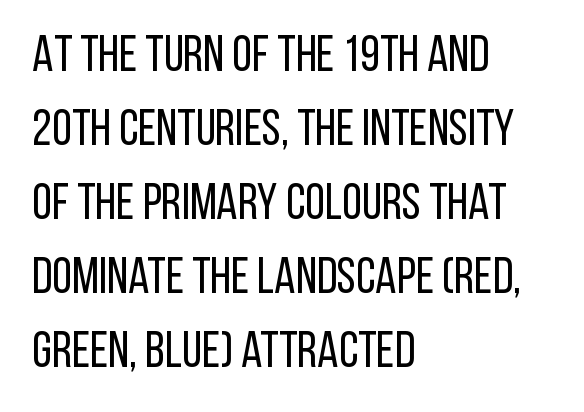
{"serif": "no", "italic": "no", "bold": "no", "weight": "regular", "width": "condensed", "stroke_contrast": "low", "x_height": "large", "monospaced": "no", "underline": "no", "align": "left", "line_spacing": "normal", "line_spacing_ratio": 1.45, "letter_spacing": "normal", "letter_spacing_em": 0.0, "glyph_px": 51}
